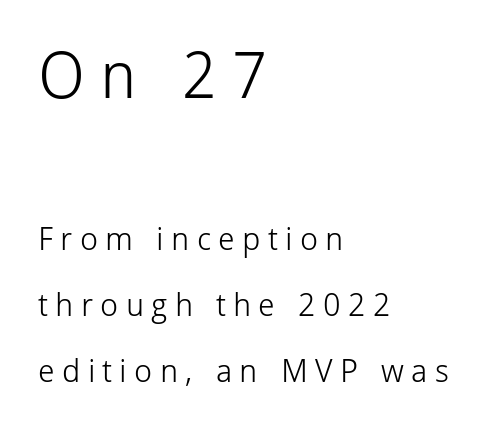
The image shows 64 px light sans-serif type, upright; set left-aligned, loose line spacing (2.05x), unusually wide letter spacing (+0.23 em), not underlined; the first (top) block is 2.0x larger; low stroke contrast and a medium x-height.
